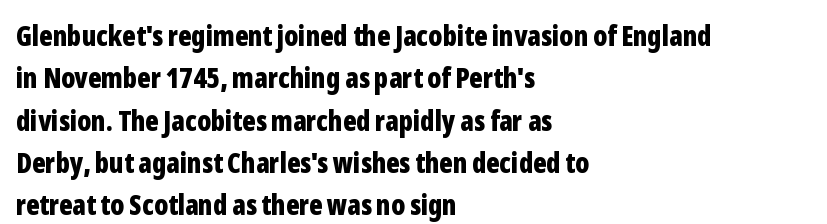
{"serif": "no", "italic": "no", "bold": "yes", "weight": "bold", "width": "condensed", "stroke_contrast": "low", "x_height": "medium", "monospaced": "no", "underline": "no", "align": "left", "line_spacing": "normal", "line_spacing_ratio": 1.51, "letter_spacing": "normal", "letter_spacing_em": 0.0, "glyph_px": 28}
